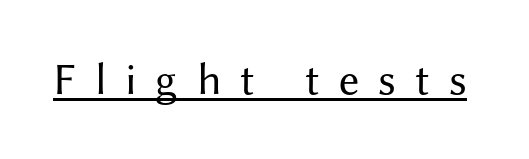
The image shows 45 px regular-weight sans-serif type, upright; set unusually wide letter spacing (+0.42 em), underlined; medium stroke contrast and a medium x-height.
